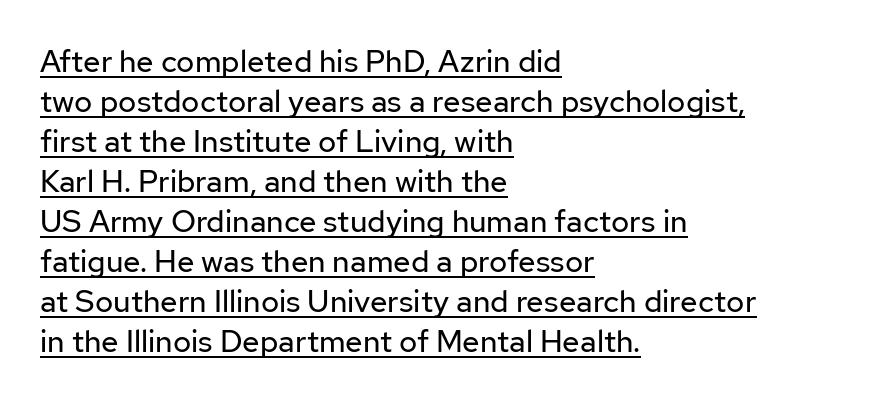
Underlined type. The rendering anchors every line to the left-hand side. Words appear dense and cohesive because spacing is normal. Vertical stems look standard width or narrower in stroke.
